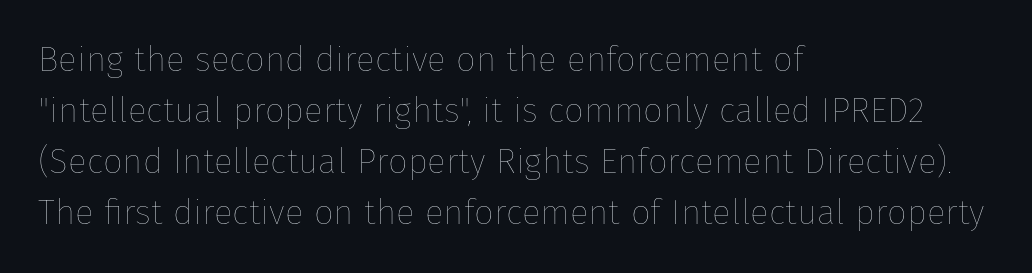
The paragraph has a hard left edge and a soft right edge. Summary of vertical rhythm: regular, with standard interline spacing. A clean baseline with only descenders dipping below it. The weight would be labelled regular, book, light, or lighter still. The rendering keeps characters at their native spacing.
